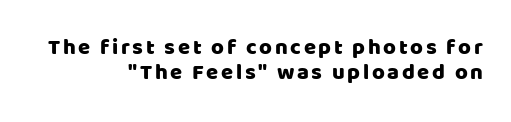
Teacher's note: observe the even right margin — that is flush-right alignment. In terms of posture, this sample is upright. Each row of text sits above clean, open space. One glance says dense: line gaps are narrower than usual.
